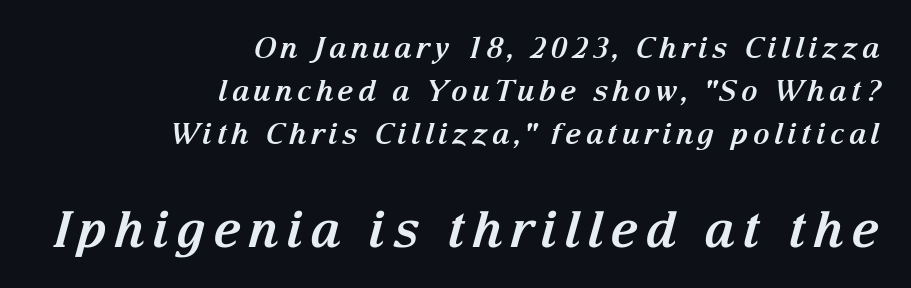
Q: Is the text bold? A: Yes.
Q: Is the text italic (slanted)? A: Yes, it leans right by about 15 degrees.
Q: Is the typeface a serif or a sans-serif typeface? A: Serif.
Q: Is the text underlined? A: No.
Q: How is the paragraph aligned? A: Right-aligned.
Q: Is the spacing between lines tight, normal or loose? A: Normal.
Q: Which block of text is set in a larger size, the first (top) or the second (bottom)? A: The second (bottom) one.
Q: Width (condensed, normal, or wide)? A: Normal.
Q: Stroke contrast? A: Medium.
Q: x-height? A: Medium.
Q: Monospaced? A: No.
